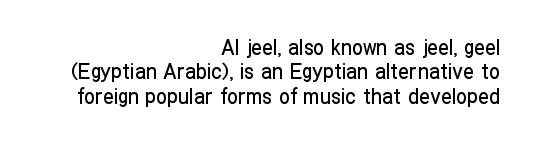
{"italic": "no", "underline": "no", "align": "right", "line_spacing": "tight", "line_spacing_ratio": 1.11, "letter_spacing": "normal", "letter_spacing_em": 0.0, "glyph_px": 22}
